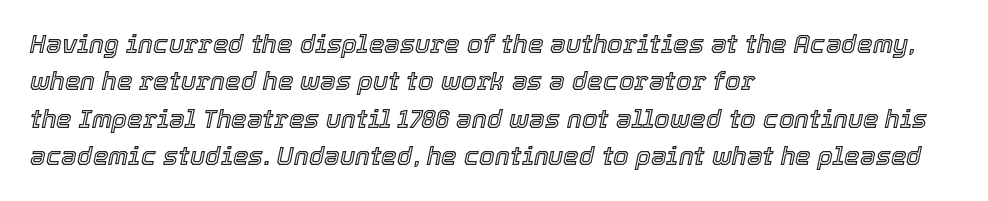
Q: Is the text italic (slanted)? A: Yes, it leans right by about 12 degrees.
Q: Is the text underlined? A: No.
Q: How is the paragraph aligned? A: Left-aligned.
Q: Is the spacing between letters normal or unusually wide? A: Normal.
Q: Is the spacing between lines tight, normal or loose? A: Normal.
